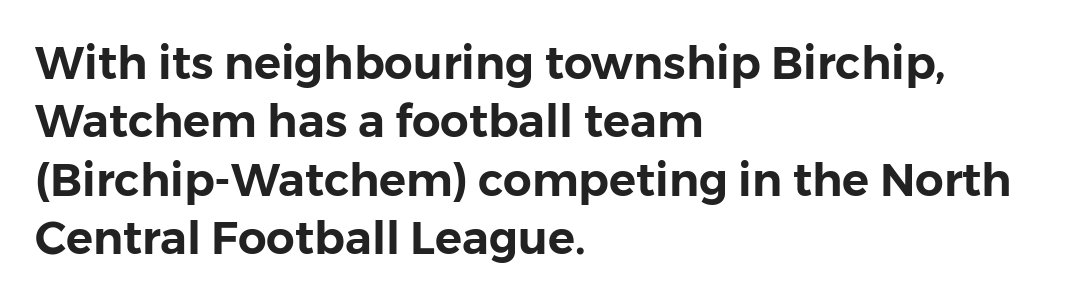
Rows of type keep a routine distance in the vertical direction. Check where the strokes stop: nothing finishes them off — pure sans. Does extra space separate the letters? No, they use regular spacing. Every character sits straight up, as roman type does.
